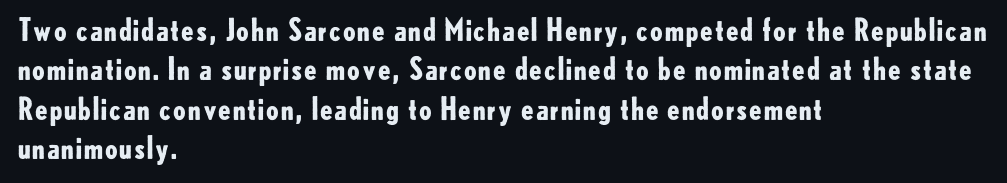
Q: Is the text bold? A: Yes.
Q: Is the text italic (slanted)? A: No, it is upright.
Q: Is the typeface a serif or a sans-serif typeface? A: Sans-serif.
Q: Is the text underlined? A: No.
Q: How is the paragraph aligned? A: Left-aligned.
Q: Is the spacing between letters normal or unusually wide? A: Normal.
Q: Is the spacing between lines tight, normal or loose? A: Normal.
Q: Width (condensed, normal, or wide)? A: Normal.
Q: Stroke contrast? A: Low.
Q: x-height? A: Small.
Q: Monospaced? A: No.
